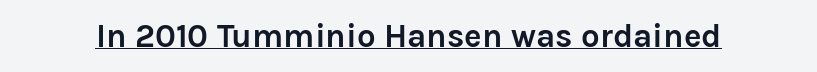
{"serif": "no", "italic": "no", "bold": "yes", "weight": "semibold", "width": "normal", "stroke_contrast": "low", "x_height": "medium", "monospaced": "no", "underline": "yes", "letter_spacing": "normal", "letter_spacing_em": 0.0, "glyph_px": 33}
